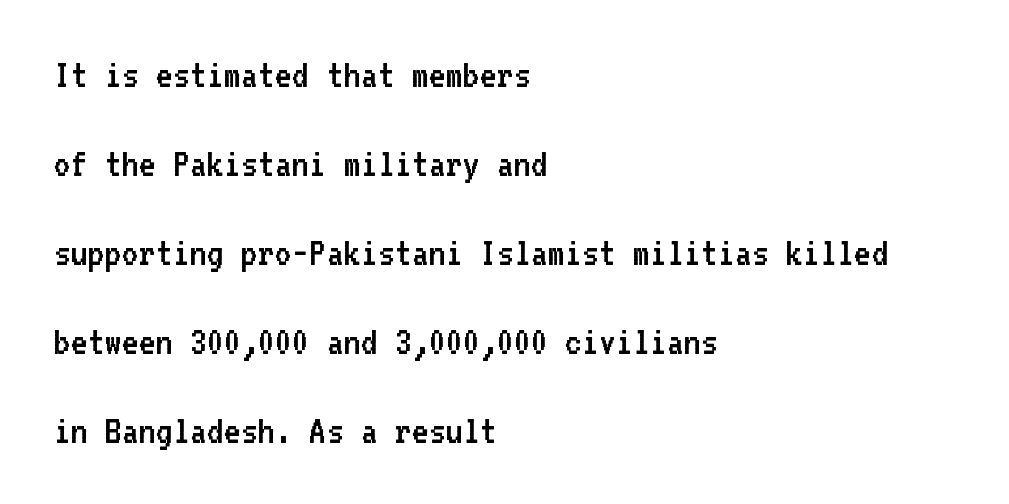
{"serif": "no", "italic": "no", "bold": "no", "weight": "regular", "width": "normal", "stroke_contrast": "low", "x_height": "medium", "monospaced": "yes", "underline": "no", "align": "left", "line_spacing": "loose", "line_spacing_ratio": 2.17, "letter_spacing": "normal", "letter_spacing_em": 0.0, "glyph_px": 41}
